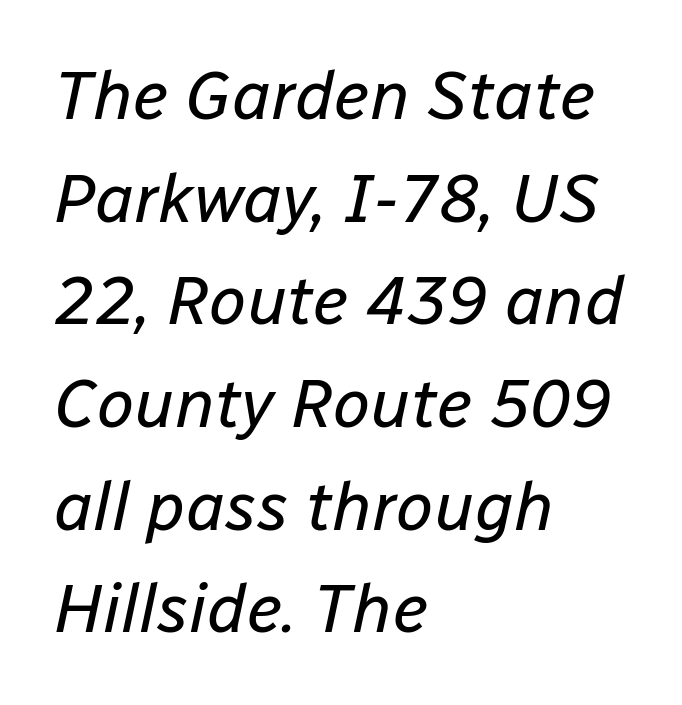
The image shows 68 px regular-weight type, italic (leaning right); set left-aligned, normal line spacing (1.51x), normal letter spacing, not underlined; low stroke contrast and a medium x-height.
